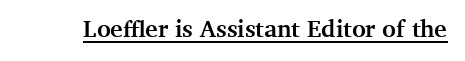
Students, observe the line beneath the letters — that is underlining. Upright lettering throughout. Summary of weight: heavy, a full bold. Here the glyphs are tracked normally, forming tight word shapes.
